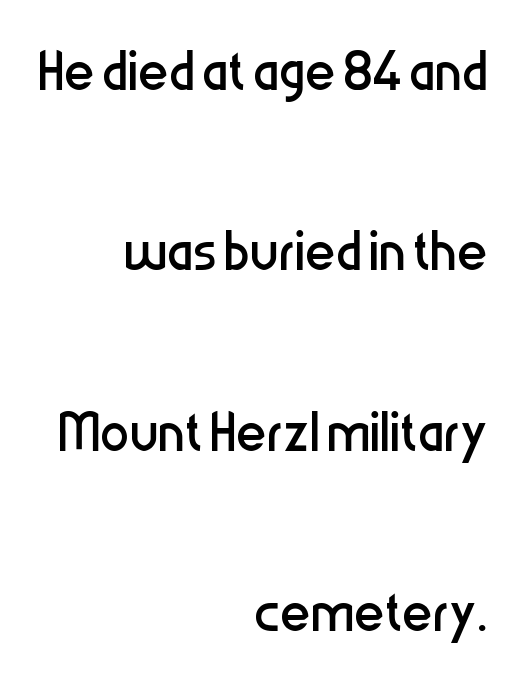
The image shows 73 px regular-weight, condensed sans-serif type, upright; set right-aligned, loose line spacing (2.47x), normal letter spacing, not underlined; low stroke contrast and a medium x-height.
